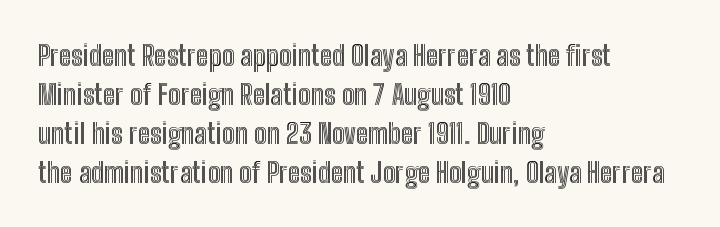
Quick note: interline space is typical. The rendering keeps characters at their native spacing. This is the regular roman posture of the typeface. Leftover space on each line is placed entirely after the last word. Character widths vary here, with narrow letters taking less room than wide ones.
